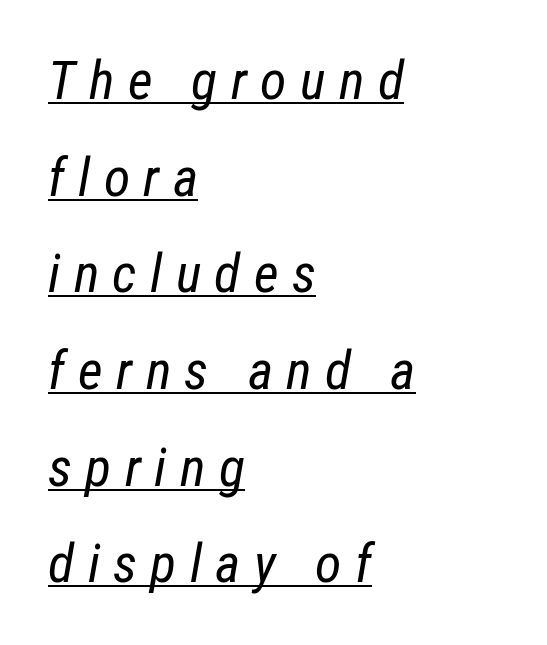
The image shows 54 px regular-weight, condensed type, italic (leaning right); set left-aligned, line spacing 1.79x, unusually wide letter spacing (+0.25 em), underlined; low stroke contrast and a medium x-height.
